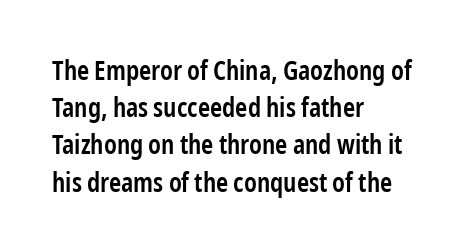
The image shows 26 px text type, upright; set left-aligned, normal line spacing (1.43x), normal letter spacing, not underlined.
